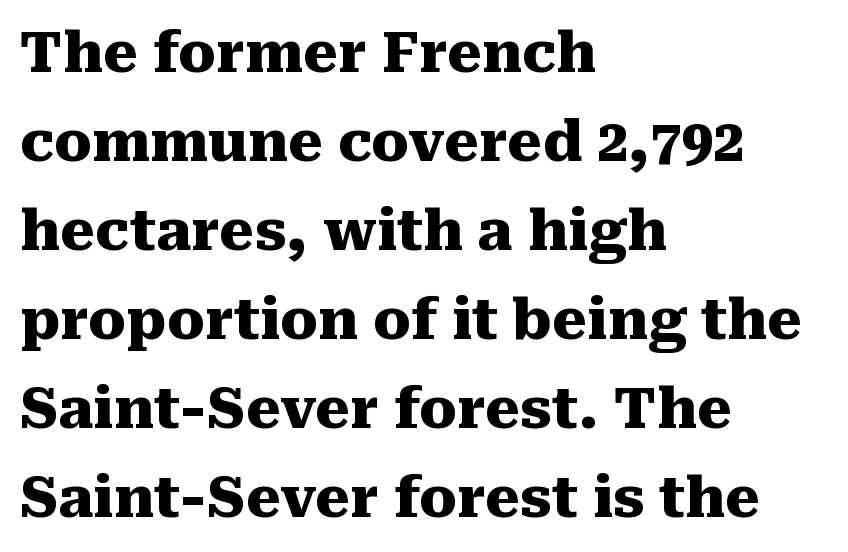
{"serif": "yes", "italic": "no", "bold": "yes", "weight": "heavy", "width": "normal", "stroke_contrast": "medium", "x_height": "medium", "monospaced": "no", "underline": "no", "align": "left", "line_spacing": "normal", "line_spacing_ratio": 1.59, "letter_spacing": "normal", "letter_spacing_em": 0.0, "glyph_px": 56}
